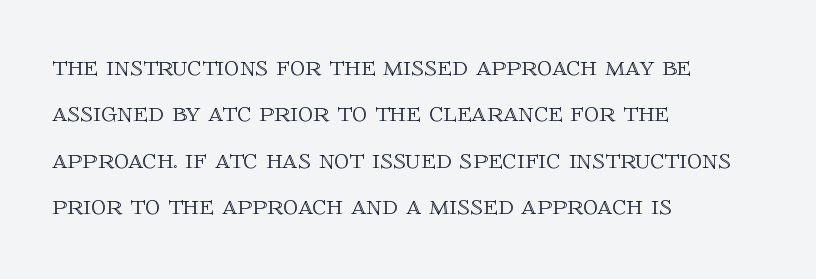
The paragraph has a hard left edge and a soft right edge. Between one letter and the next there's only the usual sliver of space. Beneath every word, the page is bare. A typesetter would call this leading conventional body-copy spacing. Posture: straight, roman, zero tilt.
